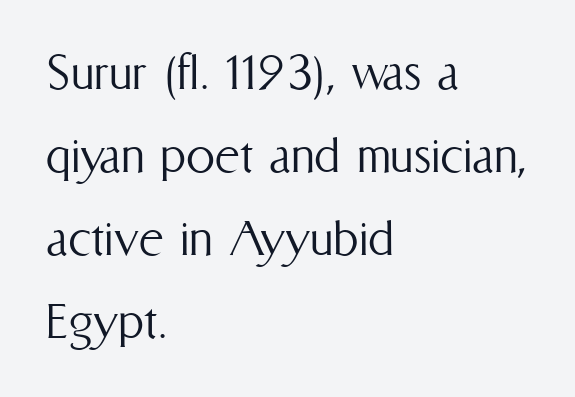
The type sits square on the baseline with zero lean. Anything drawn beneath the words? Only blank space. Casual observation: everything's shoved over to the left. Notice how descenders clear the ascenders below comfortably — that's standard leading. Each letter keeps its own natural width here, so spacing adapts to shape. Does extra space separate the letters? No, they use regular spacing.
